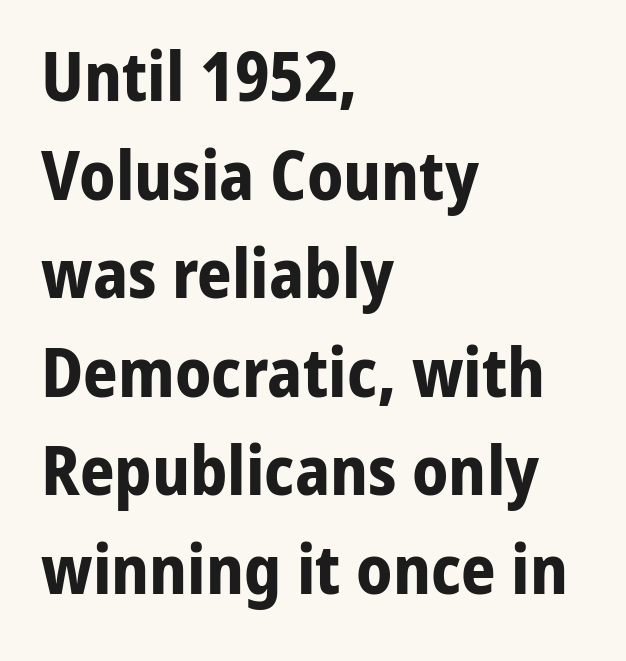
{"serif": "no", "italic": "no", "bold": "yes", "weight": "bold", "width": "normal", "stroke_contrast": "low", "x_height": "medium", "monospaced": "no", "underline": "no", "align": "left", "line_spacing": "normal", "line_spacing_ratio": 1.45, "letter_spacing": "normal", "letter_spacing_em": 0.0, "glyph_px": 68}
